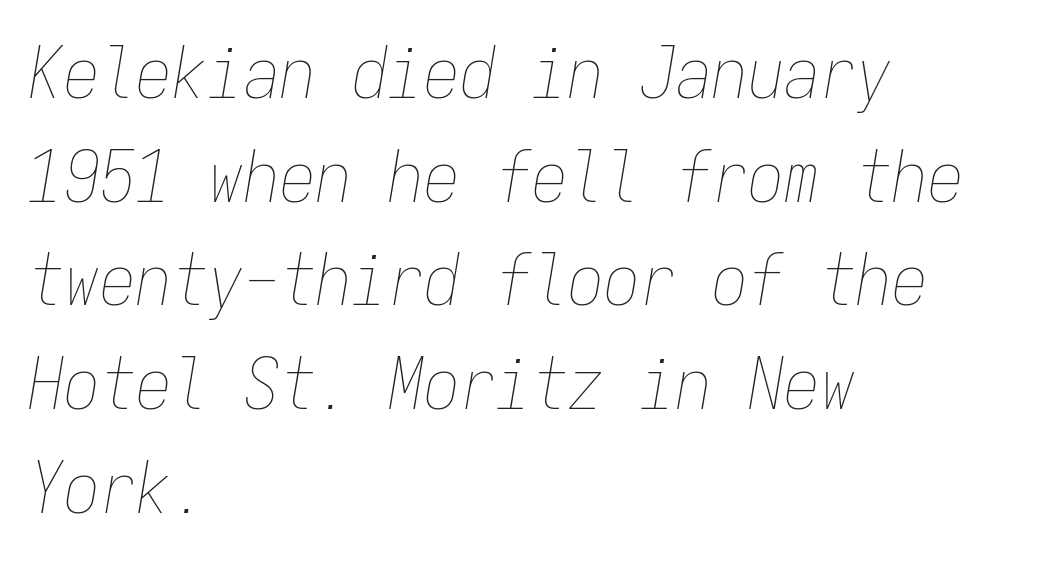
Q: Is the text bold? A: No.
Q: Is the text italic (slanted)? A: Yes, it leans right by about 9 degrees.
Q: Is the text underlined? A: No.
Q: How is the paragraph aligned? A: Left-aligned.
Q: Is the spacing between letters normal or unusually wide? A: Normal.
Q: Is the spacing between lines tight, normal or loose? A: Normal.
Q: Width (condensed, normal, or wide)? A: Condensed.
Q: Stroke contrast? A: Low.
Q: x-height? A: Medium.
Q: Monospaced? A: Yes.
